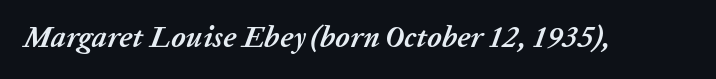
The image shows 30 px semibold type, italic (leaning right); set normal letter spacing, not underlined; low stroke contrast and a medium x-height.
